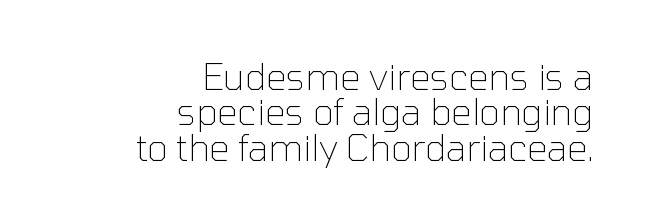
Q: Is the text bold? A: No.
Q: Is the text italic (slanted)? A: No, it is upright.
Q: Is the typeface a serif or a sans-serif typeface? A: Sans-serif.
Q: Is the text underlined? A: No.
Q: How is the paragraph aligned? A: Right-aligned.
Q: Is the spacing between letters normal or unusually wide? A: Normal.
Q: Is the spacing between lines tight, normal or loose? A: Tight.
Q: Width (condensed, normal, or wide)? A: Normal.
Q: Stroke contrast? A: Low.
Q: x-height? A: Medium.
Q: Monospaced? A: No.
